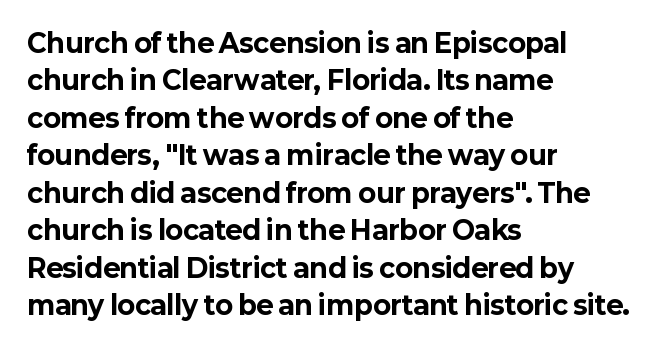
Q: Is the text bold? A: Yes.
Q: Is the text italic (slanted)? A: No, it is upright.
Q: Is the text underlined? A: No.
Q: How is the paragraph aligned? A: Left-aligned.
Q: Is the spacing between letters normal or unusually wide? A: Normal.
Q: Is the spacing between lines tight, normal or loose? A: Normal.
